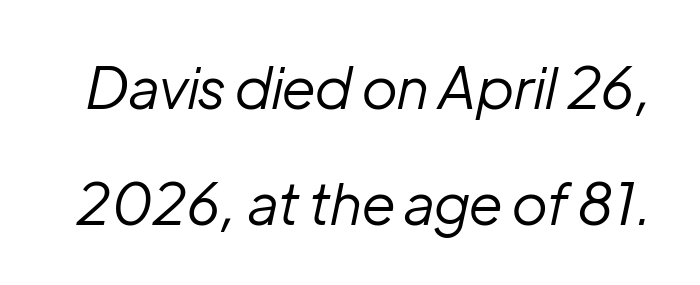
Q: Is the text bold? A: No.
Q: Is the text italic (slanted)? A: Yes, it leans right by about 12 degrees.
Q: Is the text underlined? A: No.
Q: Is the spacing between letters normal or unusually wide? A: Normal.
Q: Is the spacing between lines tight, normal or loose? A: Loose.
Q: Width (condensed, normal, or wide)? A: Normal.
Q: Stroke contrast? A: Low.
Q: x-height? A: Medium.
Q: Monospaced? A: No.
